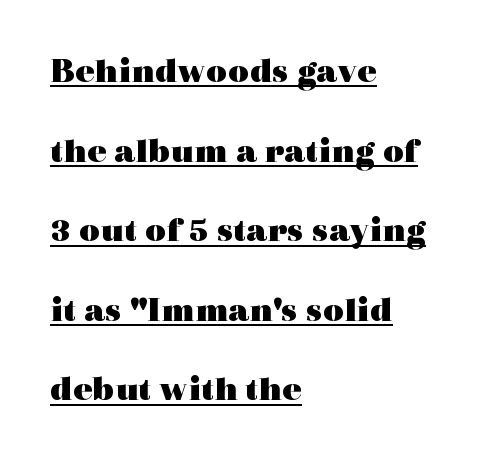
Q: Is the text bold? A: Yes.
Q: Is the text italic (slanted)? A: No, it is upright.
Q: Is the typeface a serif or a sans-serif typeface? A: Serif.
Q: Is the text underlined? A: Yes.
Q: How is the paragraph aligned? A: Left-aligned.
Q: Is the spacing between letters normal or unusually wide? A: Normal.
Q: Is the spacing between lines tight, normal or loose? A: Loose.
Q: Width (condensed, normal, or wide)? A: Wide.
Q: x-height? A: Medium.
Q: Monospaced? A: No.
